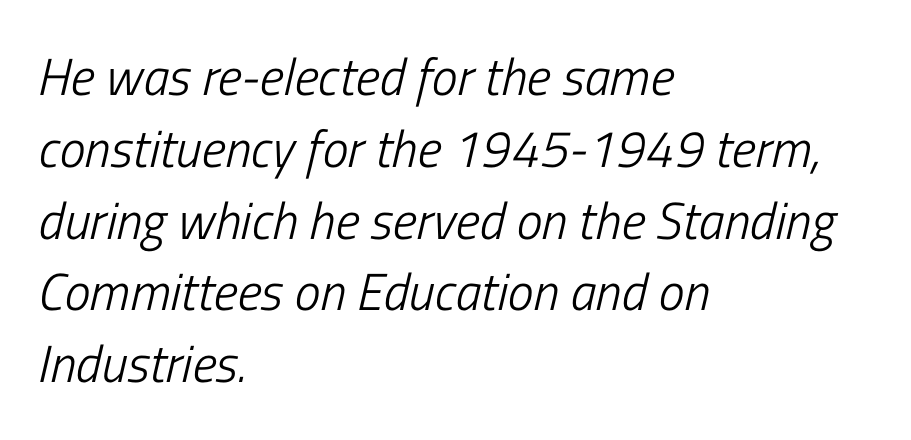
Q: Is the text bold? A: No.
Q: Is the text italic (slanted)? A: Yes, it leans right by about 13 degrees.
Q: Is the text underlined? A: No.
Q: How is the paragraph aligned? A: Left-aligned.
Q: Is the spacing between letters normal or unusually wide? A: Normal.
Q: Is the spacing between lines tight, normal or loose? A: Normal.
Q: Width (condensed, normal, or wide)? A: Condensed.
Q: Stroke contrast? A: Low.
Q: x-height? A: Medium.
Q: Monospaced? A: No.
